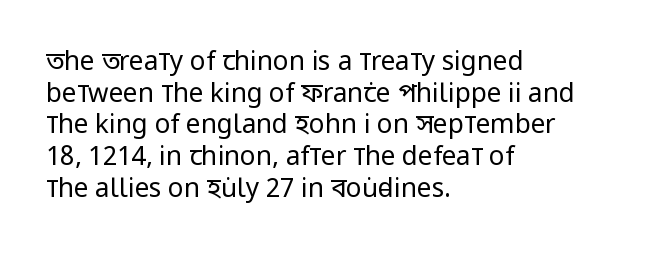
The image shows 26 px text type, upright; set left-aligned, line spacing 1.22x, normal letter spacing, not underlined.
